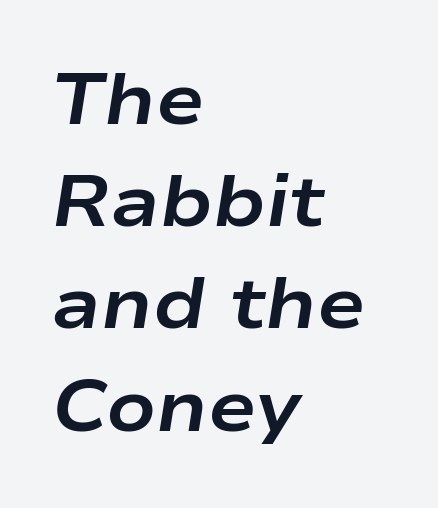
Type without underlining. One glance says typical: line gaps are just what's usual. The specimen reads as italic at a glance. Each letter keeps its own natural width here, so spacing adapts to shape.
